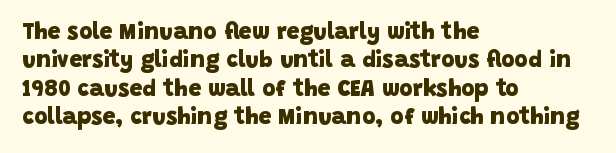
The image shows 23 px bold type; set left-aligned, line spacing 1.23x, normal letter spacing, not underlined.
